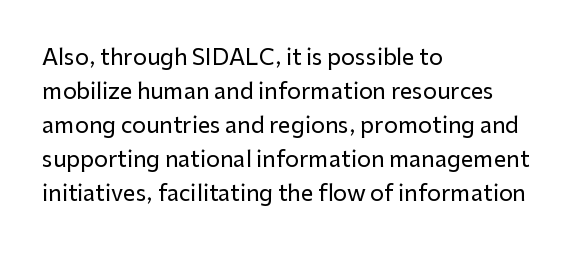
Q: Is the text italic (slanted)? A: No, it is upright.
Q: Is the text underlined? A: No.
Q: How is the paragraph aligned? A: Left-aligned.
Q: Is the spacing between letters normal or unusually wide? A: Normal.
Q: Is the spacing between lines tight, normal or loose? A: Normal.
